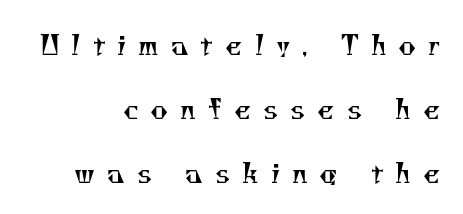
{"bold": "no", "underline": "no", "align": "right", "line_spacing": "loose", "line_spacing_ratio": 2.37, "letter_spacing": "wide", "letter_spacing_em": 0.44, "glyph_px": 27}
